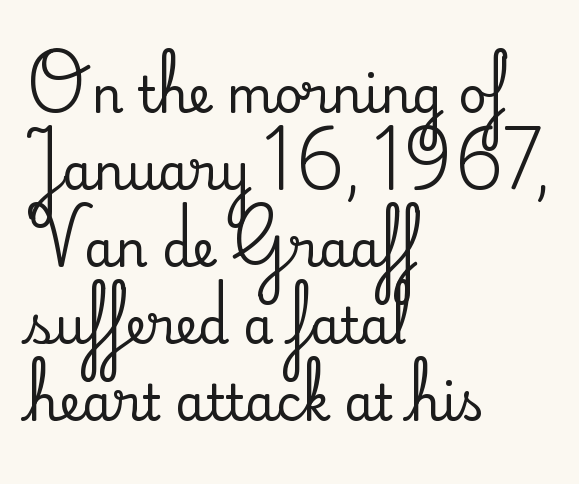
Q: Is the text italic (slanted)? A: No, it is upright.
Q: Is the typeface a serif or a sans-serif typeface? A: Serif.
Q: Is the text underlined? A: No.
Q: How is the paragraph aligned? A: Left-aligned.
Q: Is the spacing between letters normal or unusually wide? A: Normal.
Q: Is the spacing between lines tight, normal or loose? A: Normal.
Q: Width (condensed, normal, or wide)? A: Normal.
Q: Stroke contrast? A: Medium.
Q: x-height? A: Small.
Q: Monospaced? A: No.
